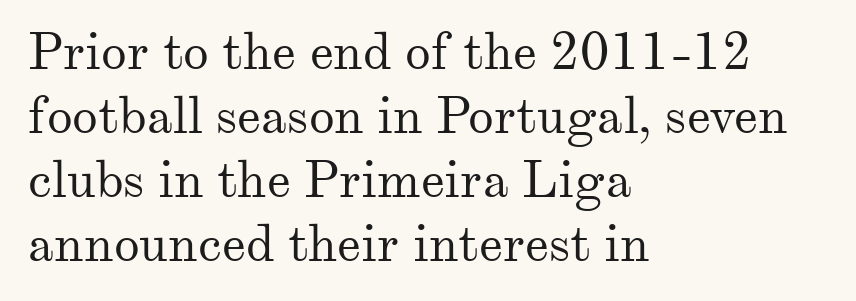
The image shows 52 px regular-weight serif type, upright; set left-aligned, line spacing 1.23x, normal letter spacing, not underlined; medium stroke contrast and a small x-height.
